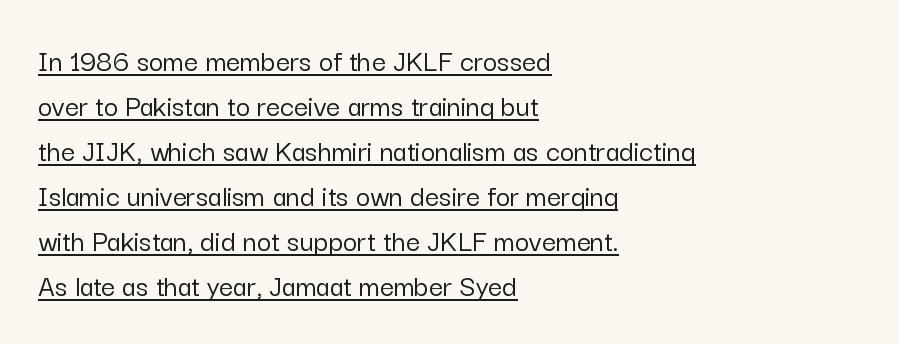
Q: Is the text italic (slanted)? A: No, it is upright.
Q: Is the typeface a serif or a sans-serif typeface? A: Sans-serif.
Q: Is the text underlined? A: Yes.
Q: How is the paragraph aligned? A: Left-aligned.
Q: Is the spacing between letters normal or unusually wide? A: Normal.
Q: Is the spacing between lines tight, normal or loose? A: Normal.
Q: Width (condensed, normal, or wide)? A: Normal.
Q: Stroke contrast? A: Low.
Q: x-height? A: Medium.
Q: Monospaced? A: No.
